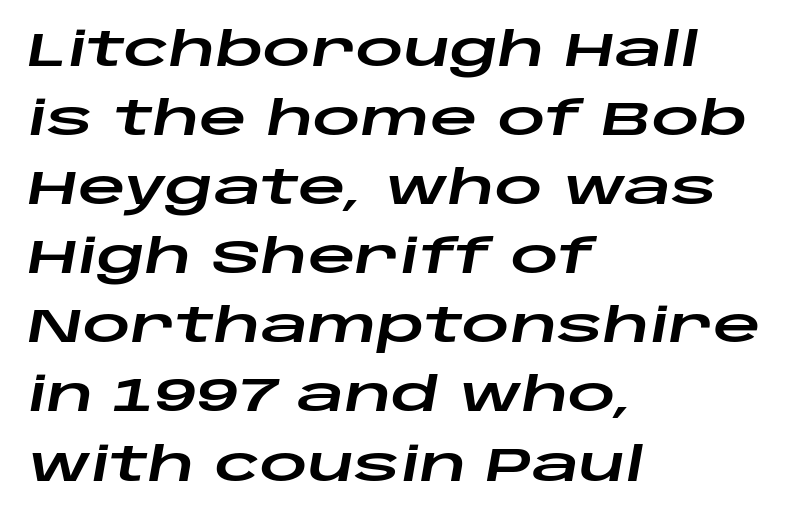
These lines sit exactly where default settings would place them. No word sits above an underline. Caption: standard tracking, unaltered. Here the designer chose a conventional face with non-uniform glyph widths. The compositor pushed each line to the left boundary. The whole block is typeset with a tilt.
